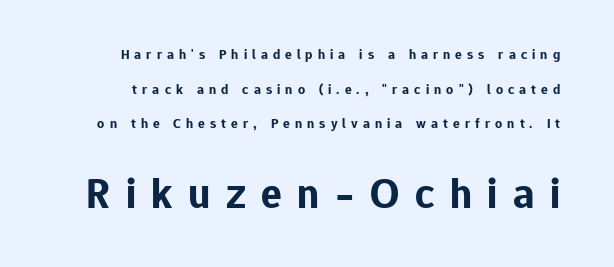
Successive baselines arrive slowly, with a big drop between each. The foot of each line stays bare and open. This is roman type, the default non-slanted kind. The rendering inserts visible extra space after every character. The designer went with a sans here, leaving each stem footless.
